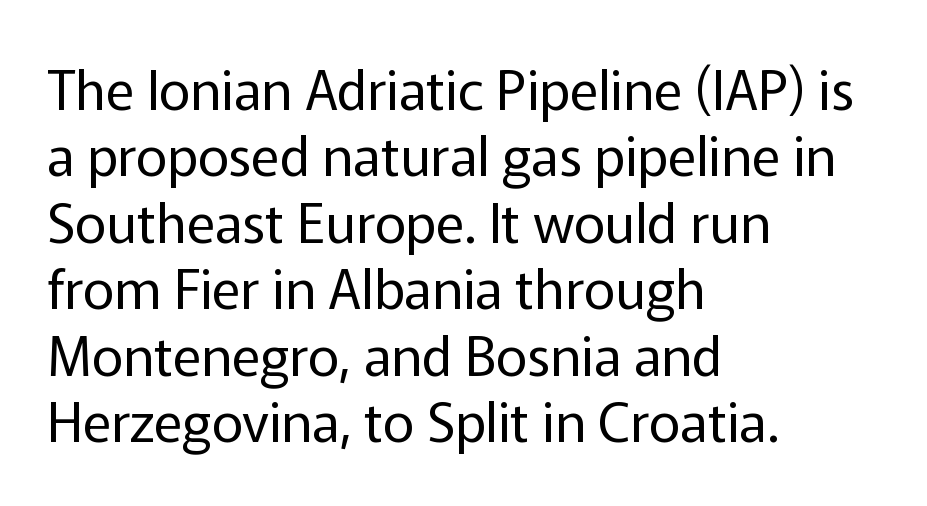
{"serif": "no", "italic": "no", "bold": "no", "weight": "regular", "width": "normal", "stroke_contrast": "low", "x_height": "medium", "monospaced": "no", "underline": "no", "align": "left", "line_spacing_ratio": 1.23, "letter_spacing": "normal", "letter_spacing_em": 0.0, "glyph_px": 54}
